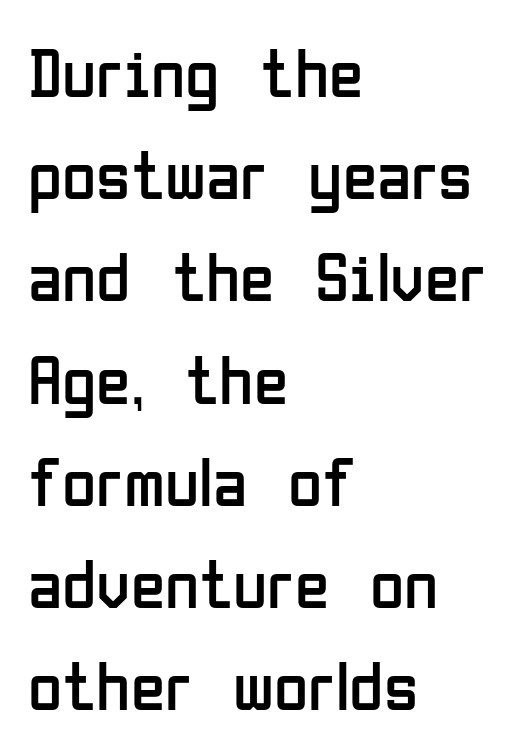
{"serif": "no", "italic": "no", "bold": "no", "weight": "regular", "width": "condensed", "stroke_contrast": "low", "x_height": "medium", "monospaced": "no", "underline": "no", "align": "left", "line_spacing": "normal", "line_spacing_ratio": 1.46, "letter_spacing": "normal", "letter_spacing_em": 0.0, "glyph_px": 70}
